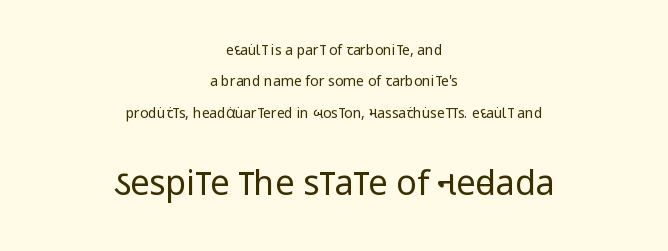
The image shows 34 px regular-weight, condensed sans-serif type, upright; set centered, loose line spacing (2.25x), normal letter spacing, not underlined; the second (bottom) block is 2.43x larger; low stroke contrast and a large x-height.
